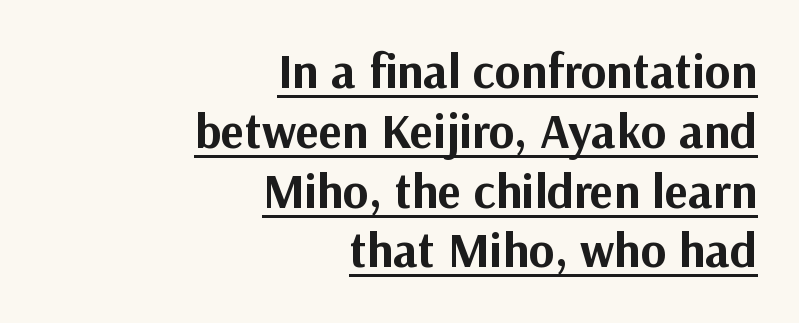
Q: Is the text bold? A: Yes.
Q: Is the text italic (slanted)? A: No, it is upright.
Q: Is the typeface a serif or a sans-serif typeface? A: Sans-serif.
Q: Is the text underlined? A: Yes.
Q: How is the paragraph aligned? A: Right-aligned.
Q: Is the spacing between letters normal or unusually wide? A: Normal.
Q: Width (condensed, normal, or wide)? A: Normal.
Q: Stroke contrast? A: Medium.
Q: x-height? A: Medium.
Q: Monospaced? A: No.
